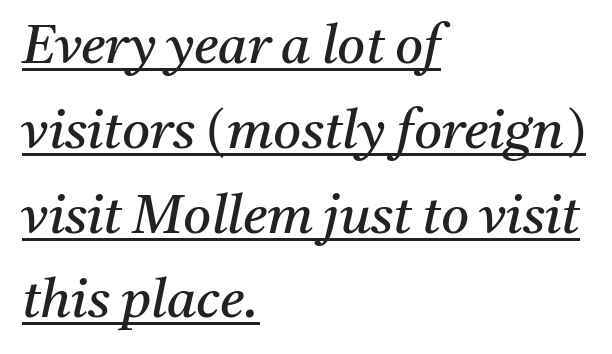
{"serif": "yes", "italic": "yes", "lean": "right", "slant_degrees": 11, "bold": "no", "weight": "regular", "width": "normal", "stroke_contrast": "medium", "x_height": "medium", "monospaced": "no", "underline": "yes", "align": "left", "line_spacing": "normal", "line_spacing_ratio": 1.57, "letter_spacing": "normal", "letter_spacing_em": 0.0, "glyph_px": 54}
